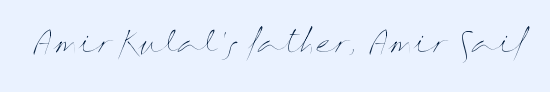
{"bold": "no", "weight": "thin", "width": "wide", "stroke_contrast": "medium", "x_height": "medium", "monospaced": "no", "underline": "no", "letter_spacing": "normal", "letter_spacing_em": 0.0, "glyph_px": 28}
